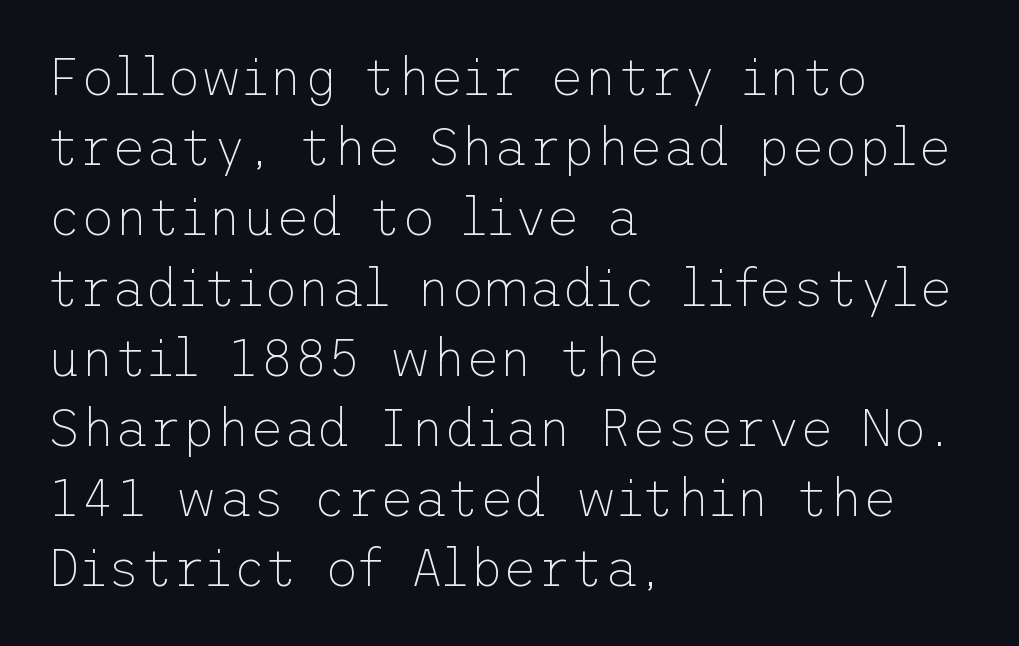
Descenders hang freely into open space. The rendering uses a moderate line-height, typical for paragraphs. Letters have the restrained weight of plain body copy at most. The paragraph has a hard left edge and a soft right edge. Here the glyphs are tracked normally, forming tight word shapes. This rendering employs a face without finishing strokes, i.e., a sans-serif.
